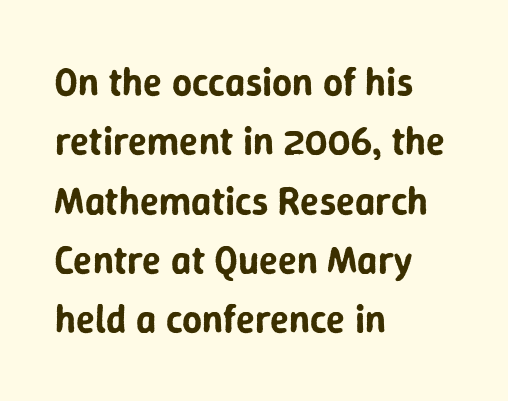
Q: Is the text italic (slanted)? A: No, it is upright.
Q: Is the typeface a serif or a sans-serif typeface? A: Sans-serif.
Q: Is the text underlined? A: No.
Q: How is the paragraph aligned? A: Left-aligned.
Q: Is the spacing between letters normal or unusually wide? A: Normal.
Q: Is the spacing between lines tight, normal or loose? A: Normal.
Q: Width (condensed, normal, or wide)? A: Normal.
Q: Stroke contrast? A: Low.
Q: x-height? A: Medium.
Q: Monospaced? A: No.
